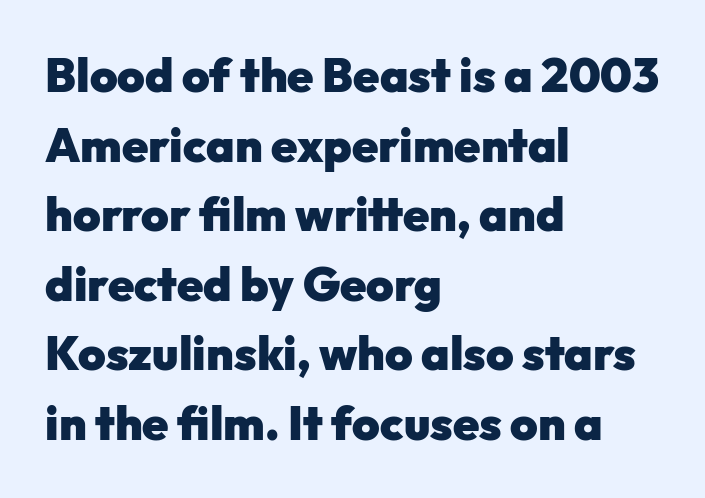
Inter-character spacing is left at the font's built-in metrics. The strip under each line holds only bare page. Set as a true bold cut, around the 700 mark. A typesetter would label this face a sans.
